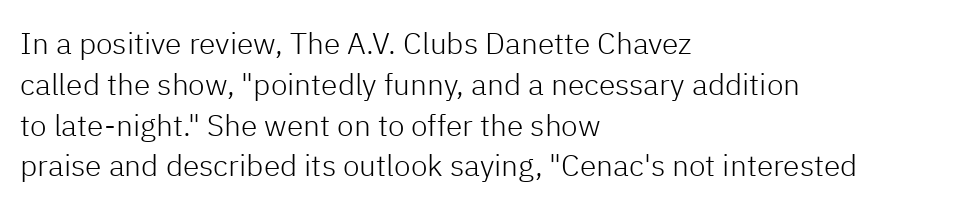
The image shows 30 px light sans-serif type, upright; set left-aligned, normal line spacing (1.36x), normal letter spacing, not underlined; low stroke contrast and a medium x-height.
